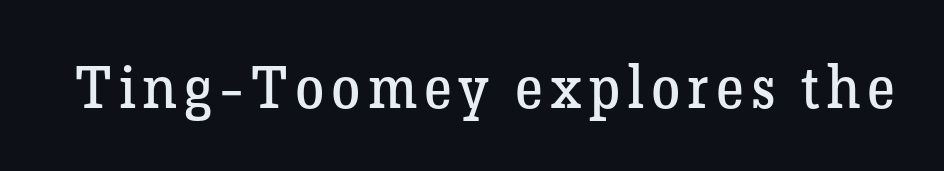
Q: Is the text bold? A: No.
Q: Is the text italic (slanted)? A: No, it is upright.
Q: Is the typeface a serif or a sans-serif typeface? A: Serif.
Q: Is the text underlined? A: No.
Q: Width (condensed, normal, or wide)? A: Normal.
Q: Stroke contrast? A: Low.
Q: x-height? A: Medium.
Q: Monospaced? A: No.
